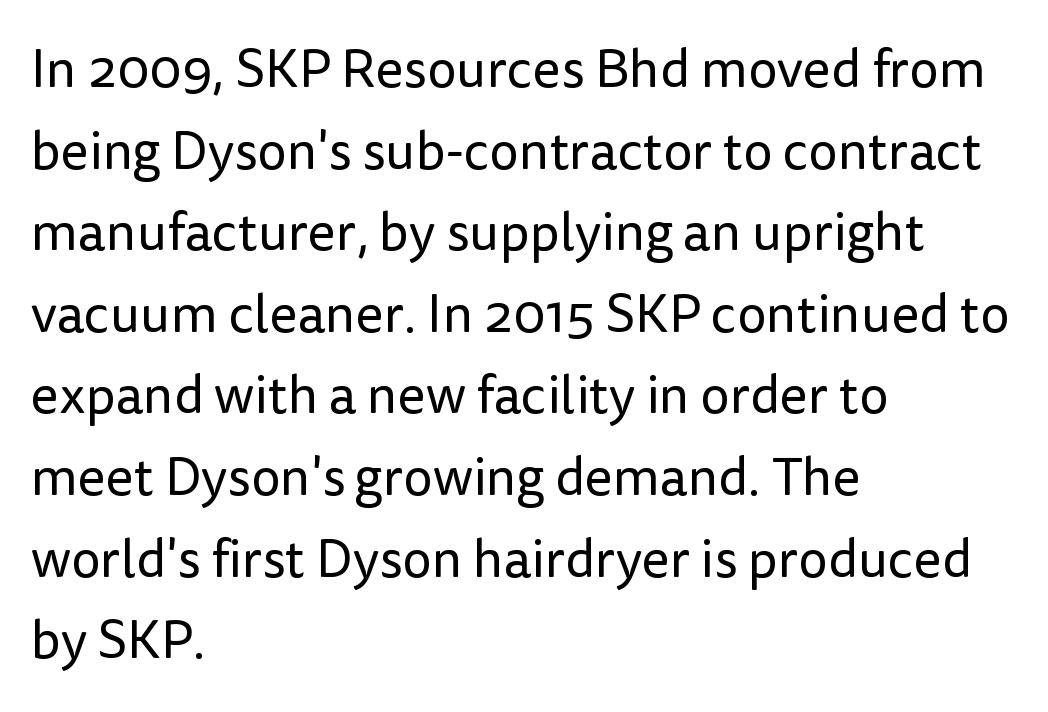
Q: Is the text bold? A: No.
Q: Is the text italic (slanted)? A: No, it is upright.
Q: Is the typeface a serif or a sans-serif typeface? A: Sans-serif.
Q: Is the text underlined? A: No.
Q: How is the paragraph aligned? A: Left-aligned.
Q: Is the spacing between letters normal or unusually wide? A: Normal.
Q: Is the spacing between lines tight, normal or loose? A: Normal.
Q: Width (condensed, normal, or wide)? A: Normal.
Q: Stroke contrast? A: Low.
Q: x-height? A: Medium.
Q: Monospaced? A: No.
